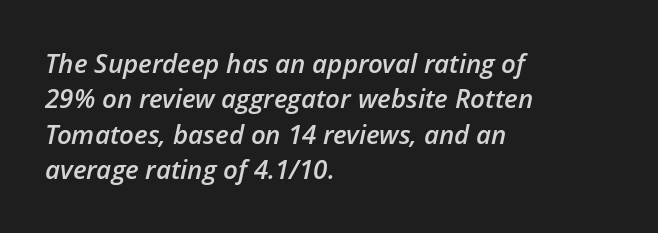
Q: Is the text bold? A: Semi-bold.
Q: Is the text italic (slanted)? A: Yes, it leans right by about 12 degrees.
Q: Is the text underlined? A: No.
Q: How is the paragraph aligned? A: Left-aligned.
Q: Is the spacing between letters normal or unusually wide? A: Normal.
Q: Is the spacing between lines tight, normal or loose? A: Normal.
